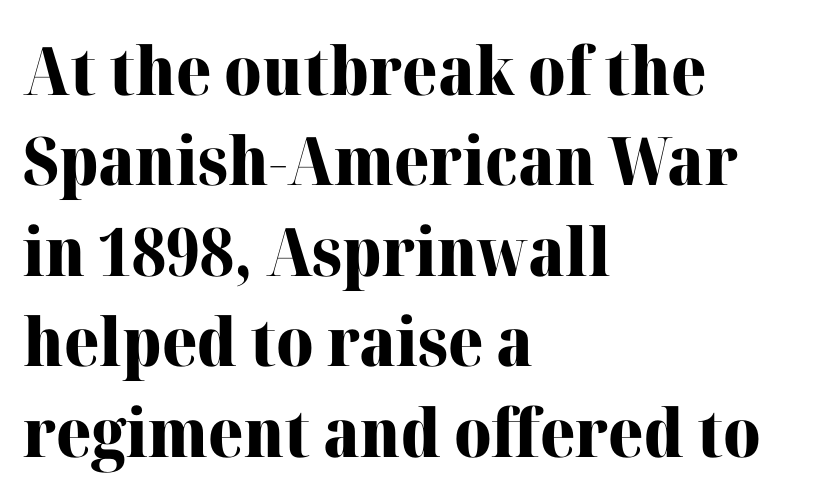
The image shows 67 px heavy serif type, upright; set left-aligned, normal line spacing (1.35x), normal letter spacing, not underlined; high stroke contrast and a medium x-height.
